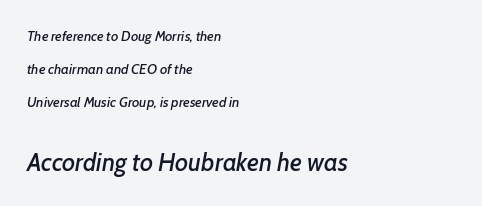
Q: Is the text italic (slanted)? A: Yes, it leans right by about 7 degrees.
Q: Is the text underlined? A: No.
Q: How is the paragraph aligned? A: Left-aligned.
Q: Is the spacing between letters normal or unusually wide? A: Normal.
Q: Is the spacing between lines tight, normal or loose? A: Loose.
Q: Which block of text is set in a larger size, the first (top) or the second (bottom)? A: The second (bottom) one.
